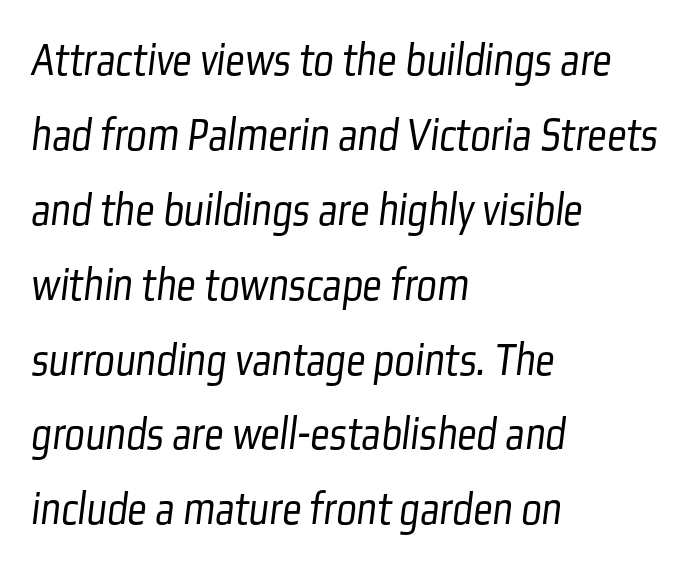
Letters have the restrained weight of plain body copy at most. Students, note that the glyphs here touch the page at normal intervals. Do the characters align in a grid? No, the font is proportional. Rows of type keep a routine distance in the vertical direction. Type without underlining.
